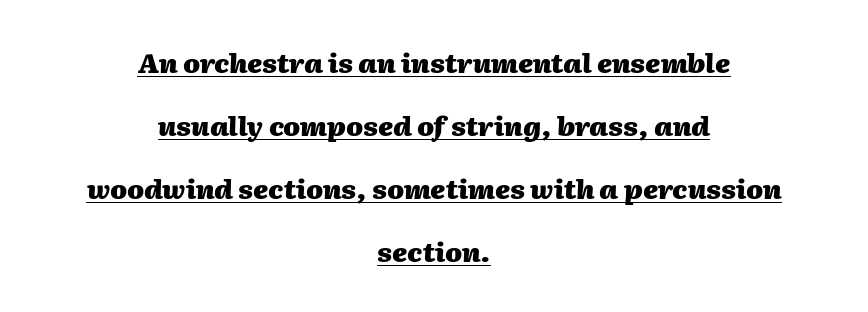
{"italic": "yes", "lean": "right", "slant_degrees": 2, "bold": "yes", "underline": "yes", "align": "center", "line_spacing": "loose", "line_spacing_ratio": 2.33, "letter_spacing": "normal", "letter_spacing_em": 0.0, "glyph_px": 27}
